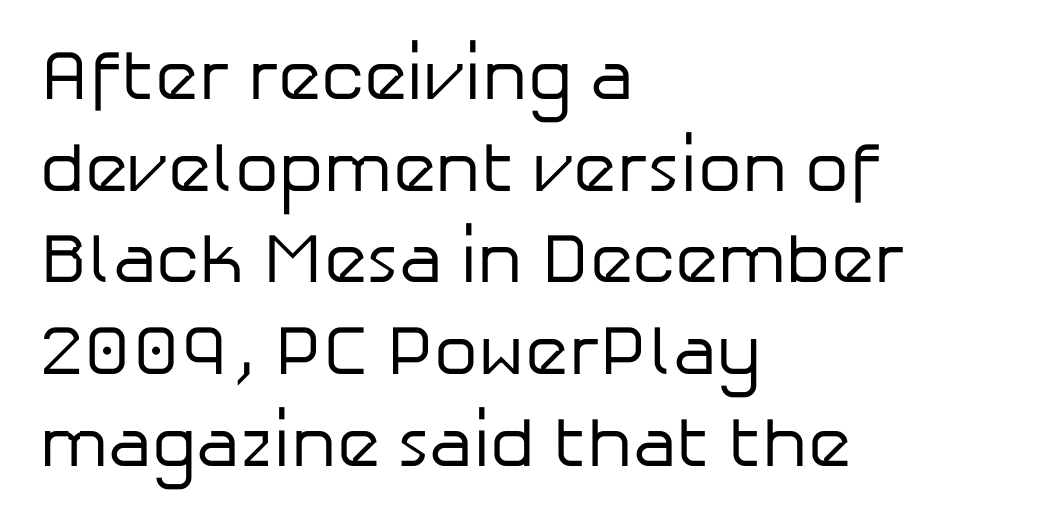
{"serif": "no", "italic": "no", "bold": "no", "weight": "regular", "width": "normal", "stroke_contrast": "low", "x_height": "medium", "monospaced": "no", "underline": "no", "align": "left", "line_spacing": "normal", "line_spacing_ratio": 1.31, "letter_spacing": "normal", "letter_spacing_em": 0.0, "glyph_px": 70}
